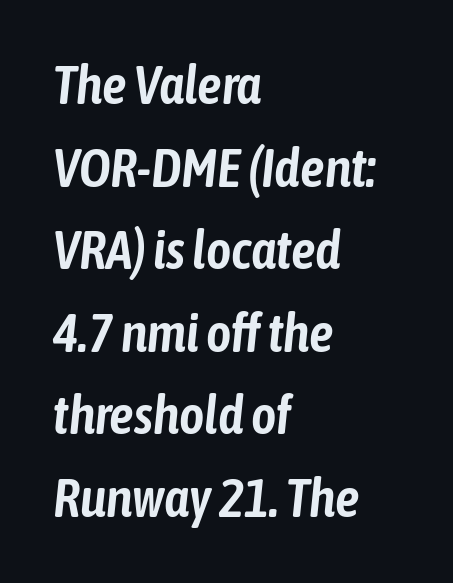
Q: Is the text italic (slanted)? A: Yes, it leans right by about 6 degrees.
Q: Is the text underlined? A: No.
Q: How is the paragraph aligned? A: Left-aligned.
Q: Is the spacing between letters normal or unusually wide? A: Normal.
Q: Is the spacing between lines tight, normal or loose? A: Normal.
Q: Width (condensed, normal, or wide)? A: Condensed.
Q: Stroke contrast? A: Low.
Q: x-height? A: Medium.
Q: Monospaced? A: No.
